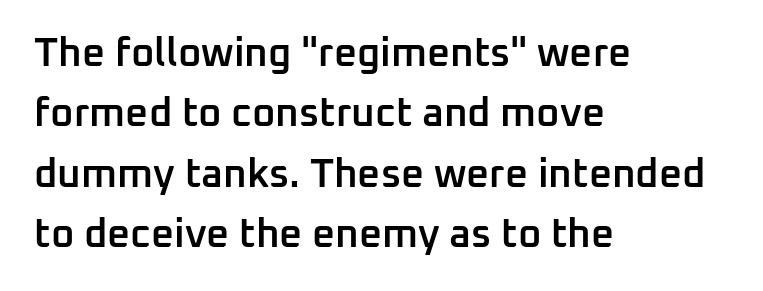
Q: Is the text bold? A: Semi-bold.
Q: Is the text italic (slanted)? A: No, it is upright.
Q: Is the typeface a serif or a sans-serif typeface? A: Sans-serif.
Q: Is the text underlined? A: No.
Q: How is the paragraph aligned? A: Left-aligned.
Q: Is the spacing between letters normal or unusually wide? A: Normal.
Q: Is the spacing between lines tight, normal or loose? A: Normal.
Q: Width (condensed, normal, or wide)? A: Normal.
Q: Stroke contrast? A: Low.
Q: x-height? A: Medium.
Q: Monospaced? A: No.
